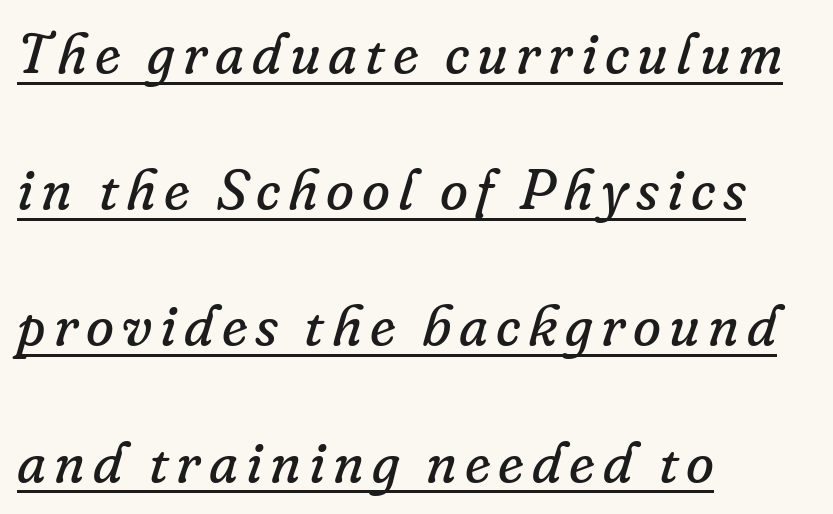
Q: Is the text bold? A: No.
Q: Is the text italic (slanted)? A: Yes, it leans right by about 16 degrees.
Q: Is the typeface a serif or a sans-serif typeface? A: Serif.
Q: Is the text underlined? A: Yes.
Q: How is the paragraph aligned? A: Left-aligned.
Q: Is the spacing between lines tight, normal or loose? A: Loose.
Q: Width (condensed, normal, or wide)? A: Normal.
Q: Stroke contrast? A: Low.
Q: x-height? A: Small.
Q: Monospaced? A: No.
